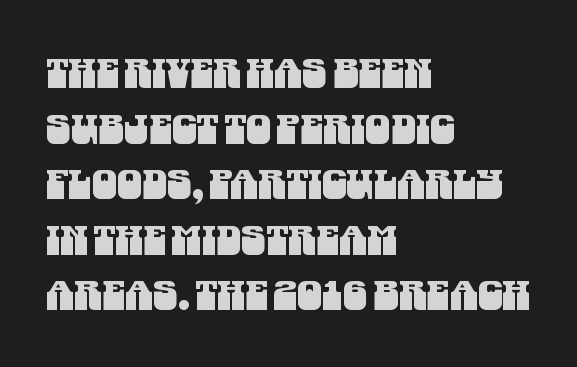
Q: Is the typeface a serif or a sans-serif typeface? A: Sans-serif.
Q: Is the text underlined? A: No.
Q: How is the paragraph aligned? A: Left-aligned.
Q: Is the spacing between letters normal or unusually wide? A: Normal.
Q: Is the spacing between lines tight, normal or loose? A: Normal.
Q: Width (condensed, normal, or wide)? A: Condensed.
Q: Stroke contrast? A: Medium.
Q: x-height? A: Large.
Q: Monospaced? A: No.
